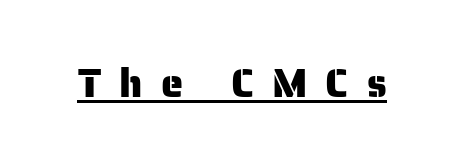
The image shows 40 px sans-serif type, upright; set unusually wide letter spacing (+0.46 em), underlined; low stroke contrast and a medium x-height.
